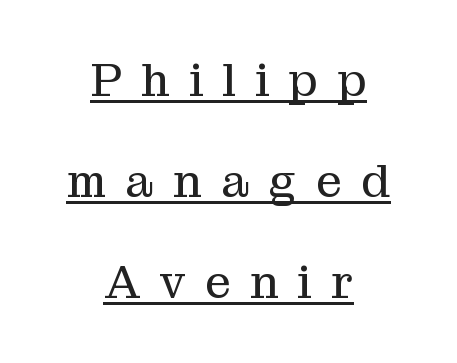
Q: Is the text bold? A: No.
Q: Is the text italic (slanted)? A: No, it is upright.
Q: Is the typeface a serif or a sans-serif typeface? A: Serif.
Q: Is the text underlined? A: Yes.
Q: How is the paragraph aligned? A: Centered.
Q: Is the spacing between letters normal or unusually wide? A: Unusually wide.
Q: Is the spacing between lines tight, normal or loose? A: Loose.
Q: Width (condensed, normal, or wide)? A: Normal.
Q: Stroke contrast? A: Medium.
Q: x-height? A: Medium.
Q: Monospaced? A: No.
